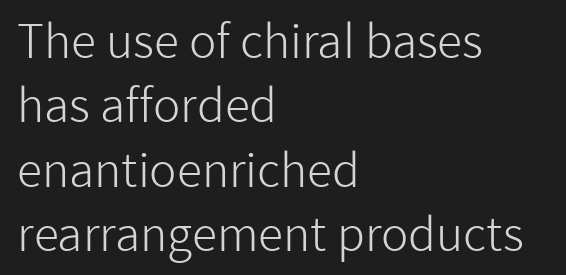
Q: Is the text bold? A: No.
Q: Is the text italic (slanted)? A: No, it is upright.
Q: Is the typeface a serif or a sans-serif typeface? A: Sans-serif.
Q: Is the text underlined? A: No.
Q: How is the paragraph aligned? A: Left-aligned.
Q: Is the spacing between letters normal or unusually wide? A: Normal.
Q: Is the spacing between lines tight, normal or loose? A: Normal.
Q: Width (condensed, normal, or wide)? A: Normal.
Q: Stroke contrast? A: Low.
Q: x-height? A: Medium.
Q: Monospaced? A: No.
